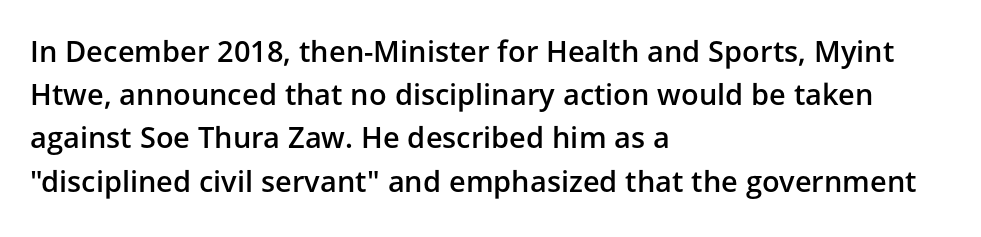
{"serif": "no", "italic": "no", "bold": "semi", "weight": "semibold", "width": "normal", "stroke_contrast": "low", "x_height": "medium", "monospaced": "no", "underline": "no", "align": "left", "line_spacing": "normal", "line_spacing_ratio": 1.49, "letter_spacing": "normal", "letter_spacing_em": 0.0, "glyph_px": 29}
